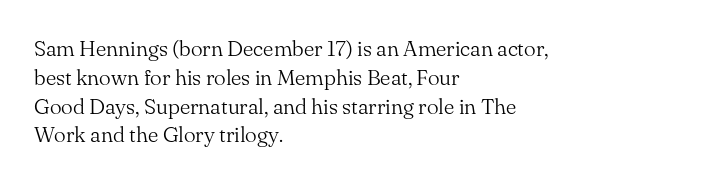
Q: Is the text bold? A: No.
Q: Is the text italic (slanted)? A: No, it is upright.
Q: Is the text underlined? A: No.
Q: How is the paragraph aligned? A: Left-aligned.
Q: Is the spacing between letters normal or unusually wide? A: Normal.
Q: Is the spacing between lines tight, normal or loose? A: Normal.
